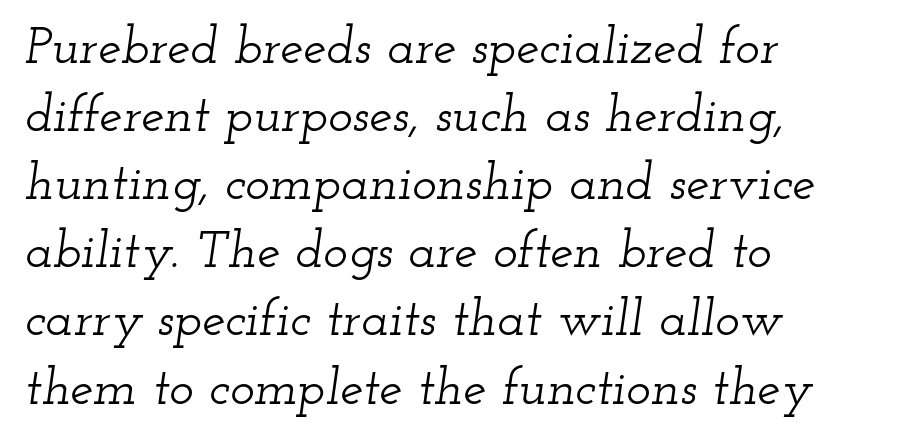
Q: Is the text italic (slanted)? A: Yes, it leans right by about 12 degrees.
Q: Is the typeface a serif or a sans-serif typeface? A: Serif.
Q: Is the text underlined? A: No.
Q: How is the paragraph aligned? A: Left-aligned.
Q: Is the spacing between letters normal or unusually wide? A: Normal.
Q: Is the spacing between lines tight, normal or loose? A: Normal.
Q: Width (condensed, normal, or wide)? A: Wide.
Q: Stroke contrast? A: Low.
Q: x-height? A: Small.
Q: Monospaced? A: No.
